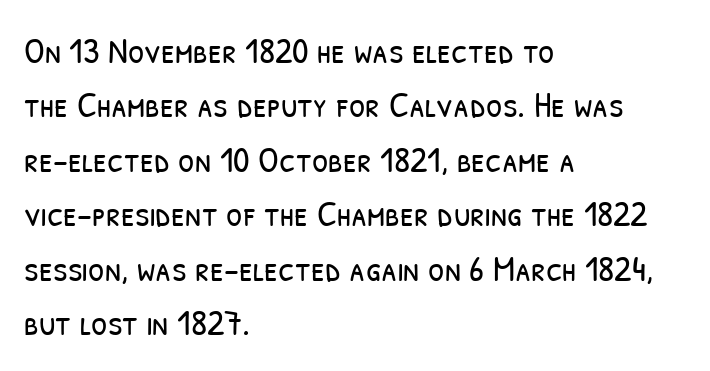
Stroke mass is kept to a normal reading level or below. Underlining? Definitely not there. The passage shown has conventional tracking throughout. Line beginnings align vertically; line endings do not.
